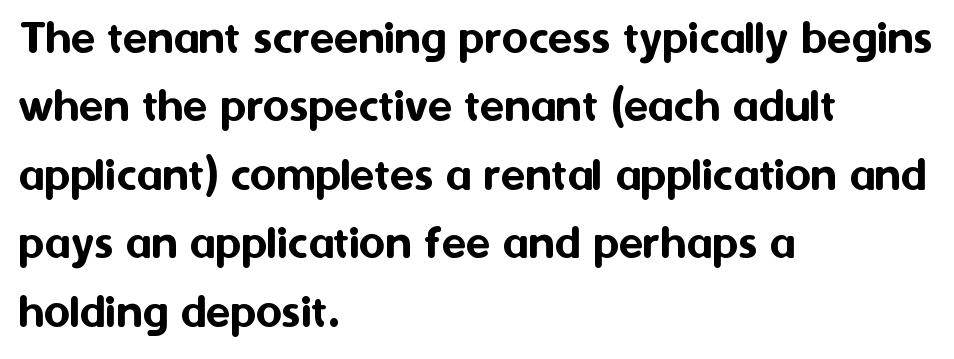
Casual observation: everything's shoved over to the left. This is roman type, the default non-slanted kind. The designer left line spacing at the default. Only glyphs here, with clear space below each row. The rendering uses natural spacing where letterforms have individual widths. The type family on display is of the sans-serif kind.
